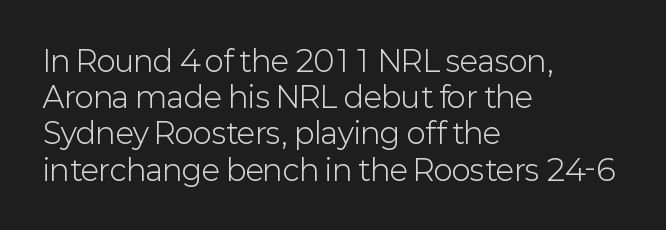
The image shows 29 px light sans-serif type, upright; set left-aligned, normal line spacing (1.25x), normal letter spacing, not underlined; low stroke contrast and a medium x-height.
